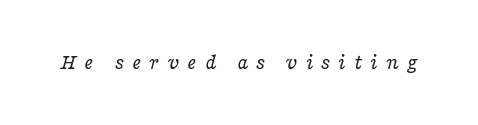
The image shows 22 px text type, italic (leaning right); set unusually wide letter spacing (+0.36 em), not underlined.
